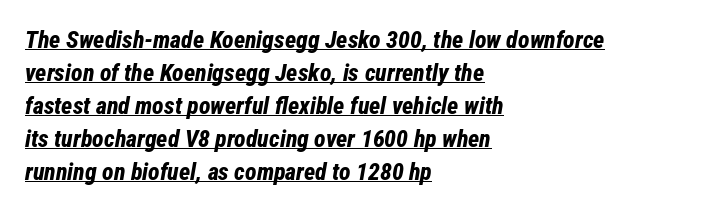
The image shows 24 px bold type, italic (leaning right); set left-aligned, normal line spacing (1.37x), normal letter spacing, underlined.
